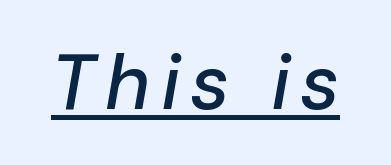
Q: Is the text italic (slanted)? A: Yes, it leans right by about 10 degrees.
Q: Is the text underlined? A: Yes.
Q: Width (condensed, normal, or wide)? A: Normal.
Q: Stroke contrast? A: Low.
Q: x-height? A: Medium.
Q: Monospaced? A: No.
